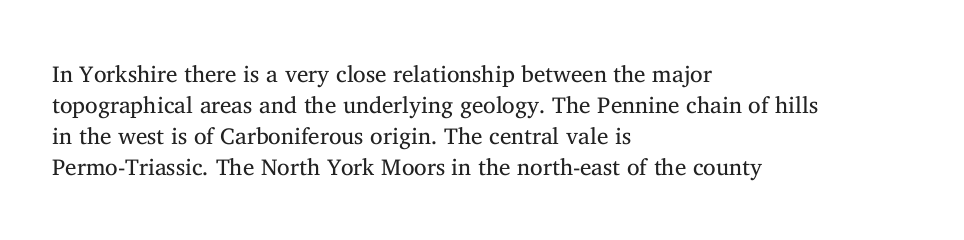
Q: Is the text bold? A: No.
Q: Is the text italic (slanted)? A: No, it is upright.
Q: Is the text underlined? A: No.
Q: How is the paragraph aligned? A: Left-aligned.
Q: Is the spacing between letters normal or unusually wide? A: Normal.
Q: Is the spacing between lines tight, normal or loose? A: Normal.
